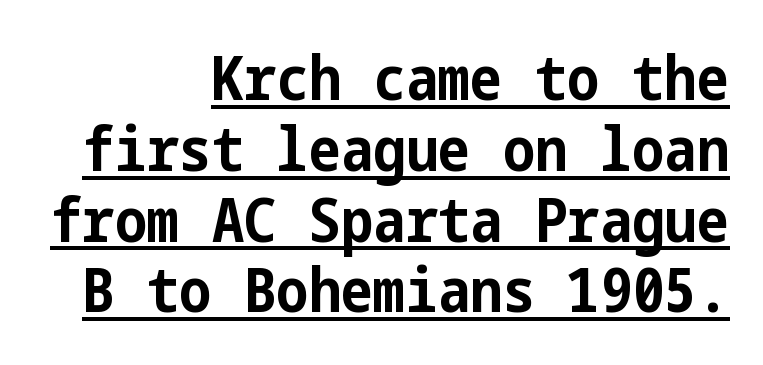
{"serif": "no", "italic": "no", "bold": "yes", "weight": "bold", "width": "condensed", "stroke_contrast": "low", "x_height": "medium", "underline": "yes", "align": "right", "line_spacing_ratio": 1.16, "letter_spacing": "normal", "letter_spacing_em": 0.0, "glyph_px": 61}
